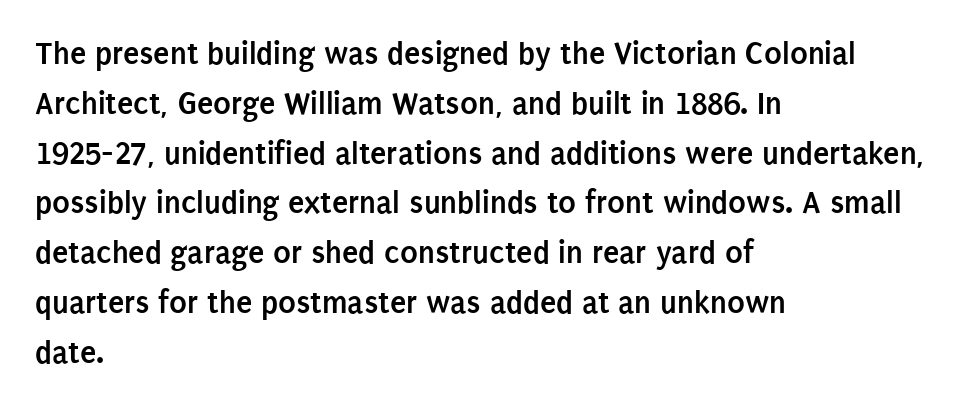
Note the varied advance widths — an 'i' is clearly narrower than an 'm'. The lines are quadded left. Examine the stroke ends and you'll find no serifs. A full-strength bold gives these letters their thick strokes.
